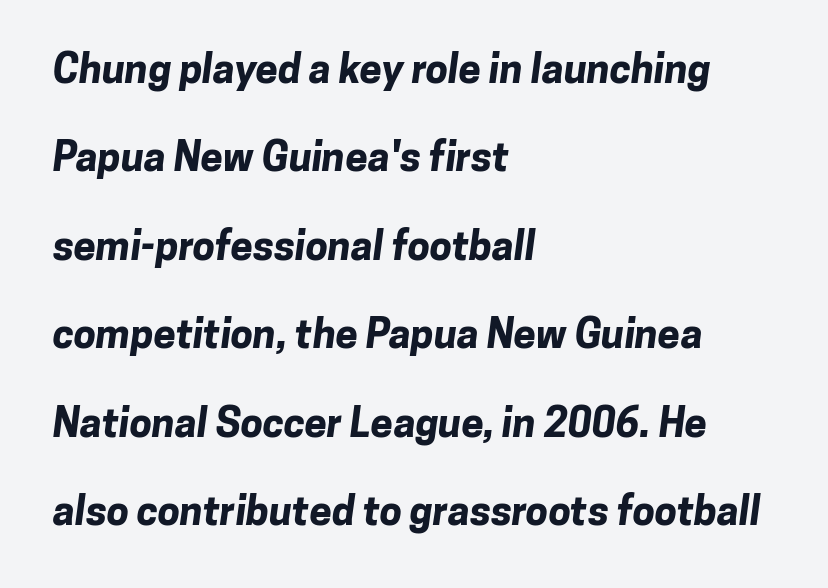
The image shows 40 px bold sans-serif type; set left-aligned, loose line spacing (2.21x), normal letter spacing, not underlined; low stroke contrast and a medium x-height.
